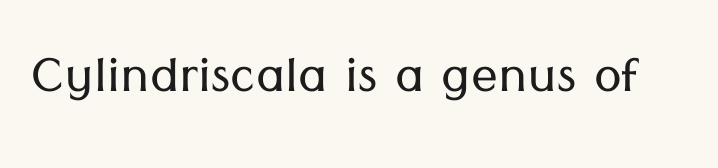
The font is comparable to plain body text, perhaps lighter. Underline: absent. A sans-serif font was chosen for this passage. This is the regular roman posture of the typeface.
